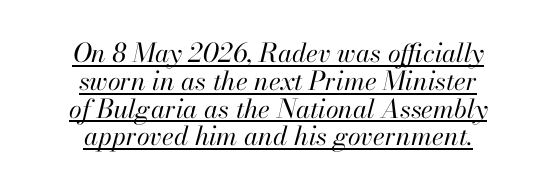
{"italic": "yes", "lean": "right", "slant_degrees": 13, "bold": "no", "underline": "yes", "align": "center", "line_spacing": "tight", "line_spacing_ratio": 1.07, "letter_spacing": "normal", "letter_spacing_em": 0.0, "glyph_px": 26}
